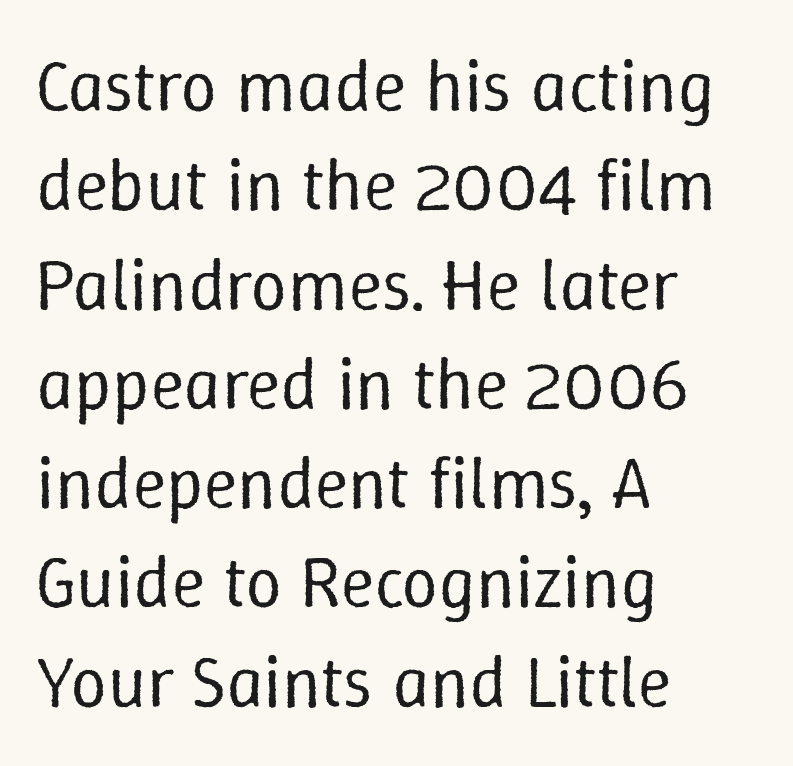
The image shows 73 px regular-weight type, upright; set left-aligned, normal line spacing (1.36x), normal letter spacing, not underlined; low stroke contrast and a medium x-height.
